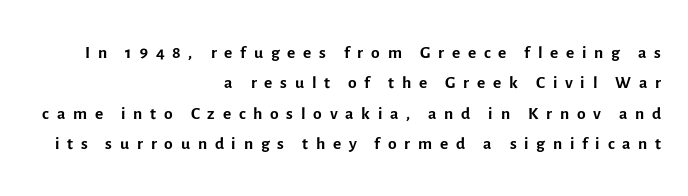
The image shows 25 px text type, upright; set right-aligned, line spacing 1.22x, unusually wide letter spacing (+0.31 em), not underlined.
